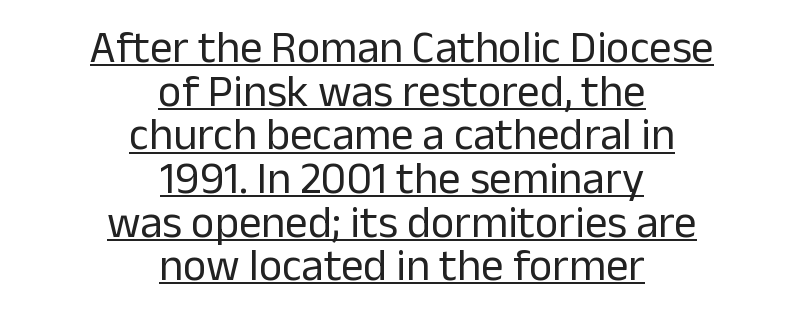
The image shows 45 px regular-weight sans-serif type, upright; set centered, tight line spacing (0.97x), normal letter spacing, underlined; low stroke contrast and a medium x-height.
